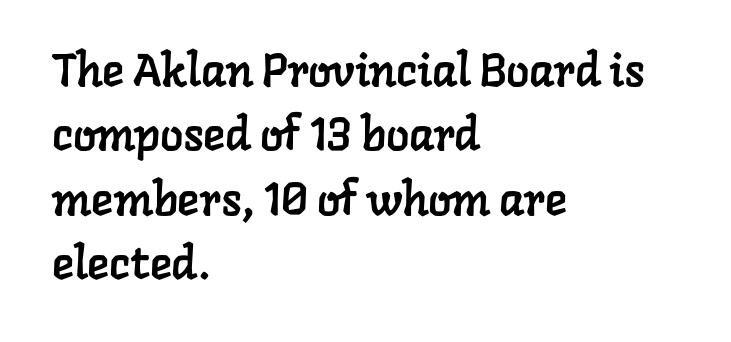
{"serif": "yes", "width": "normal", "stroke_contrast": "low", "x_height": "medium", "monospaced": "no", "underline": "no", "align": "left", "line_spacing": "normal", "line_spacing_ratio": 1.4, "letter_spacing": "normal", "letter_spacing_em": 0.0, "glyph_px": 46}
